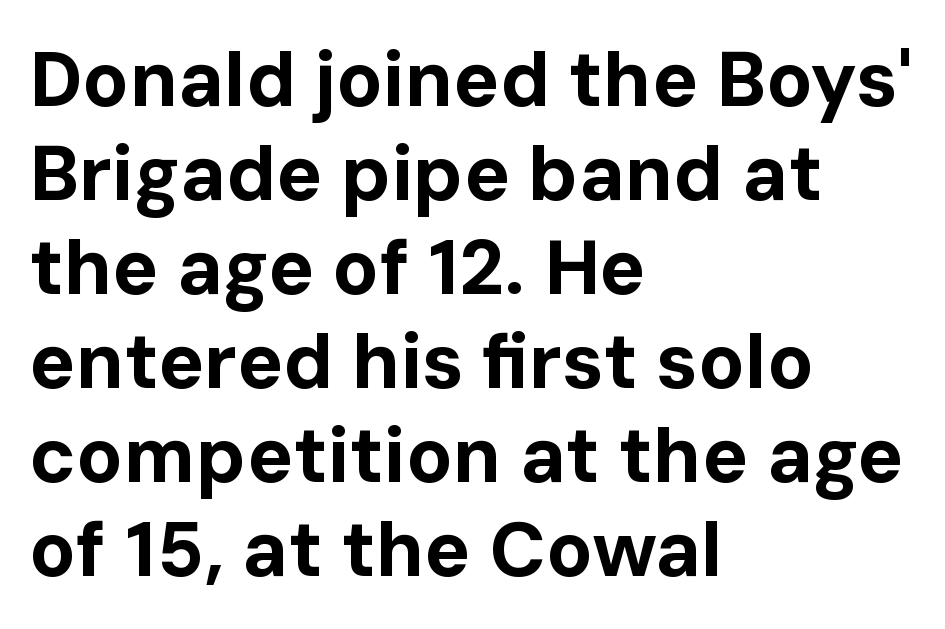
Plenty of ink on the page — the face is bold. A typesetter would label this face a sans. Tall strokes in this sample are plumb rather than angled. Descenders are the only things crossing below the line. Layout note: lines flush left.
